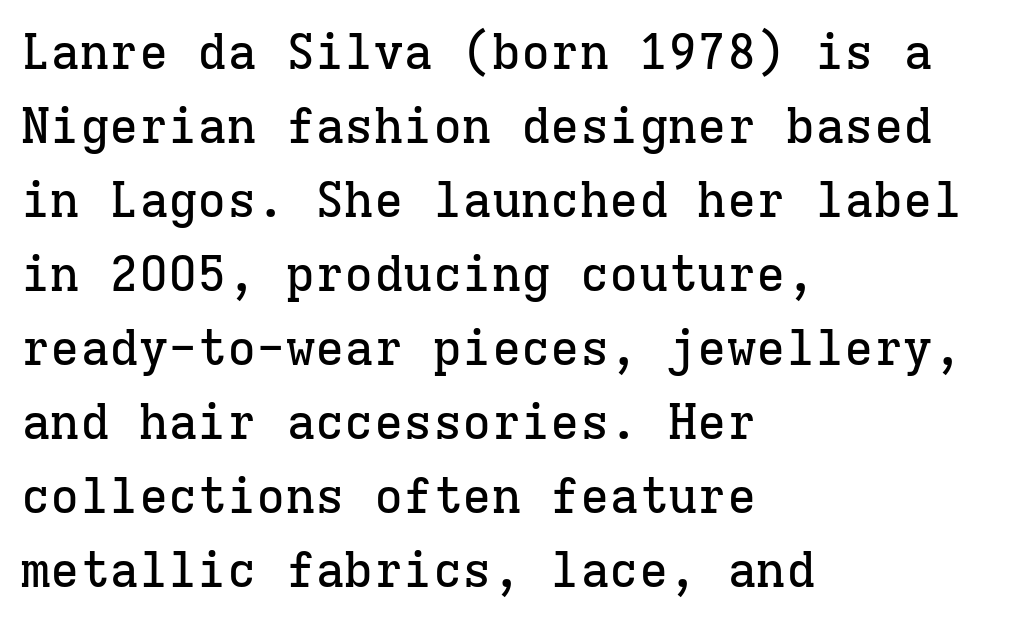
Students, note that the glyphs here touch the page at normal intervals. All the whitespace from short lines collects on the right. Each letter, wide or thin by design, is forced into the same width here. Posture: upright roman.
